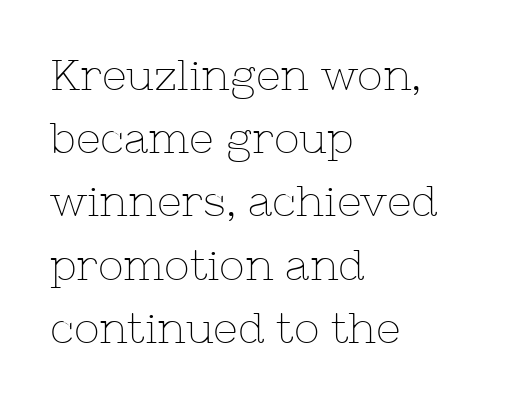
{"serif": "yes", "italic": "no", "bold": "no", "weight": "thin", "width": "normal", "stroke_contrast": "low", "x_height": "medium", "monospaced": "no", "underline": "no", "align": "left", "line_spacing": "normal", "line_spacing_ratio": 1.47, "letter_spacing": "normal", "letter_spacing_em": 0.0, "glyph_px": 43}
